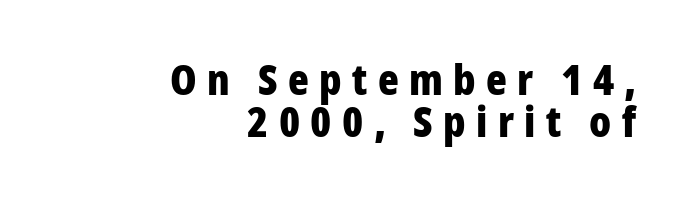
The image shows 43 px bold, condensed sans-serif type, upright; set right-aligned, tight line spacing (0.97x), unusually wide letter spacing (+0.24 em), not underlined; low stroke contrast and a medium x-height.
